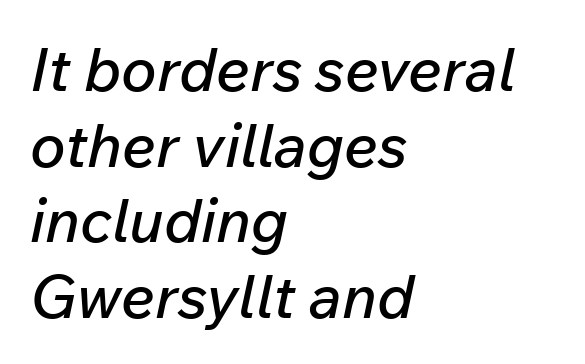
Q: Is the text italic (slanted)? A: Yes, it leans right by about 12 degrees.
Q: Is the text underlined? A: No.
Q: How is the paragraph aligned? A: Left-aligned.
Q: Is the spacing between letters normal or unusually wide? A: Normal.
Q: Is the spacing between lines tight, normal or loose? A: Normal.
Q: Width (condensed, normal, or wide)? A: Normal.
Q: Stroke contrast? A: Low.
Q: x-height? A: Medium.
Q: Monospaced? A: No.
